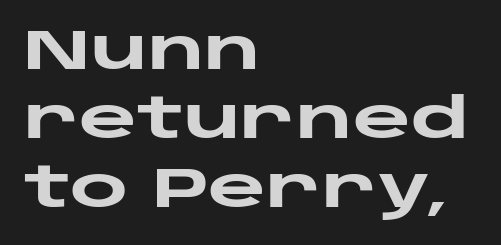
{"serif": "no", "italic": "no", "bold": "yes", "weight": "heavy", "width": "wide", "stroke_contrast": "low", "x_height": "large", "monospaced": "no", "underline": "no", "align": "left", "line_spacing_ratio": 1.23, "letter_spacing": "normal", "letter_spacing_em": 0.0, "glyph_px": 56}
